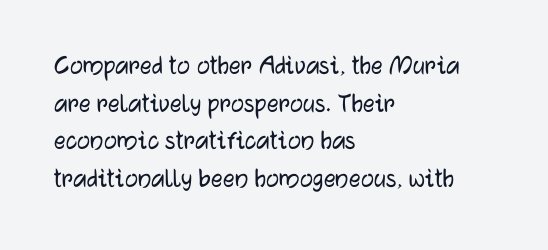
{"serif": "no", "italic": "no", "width": "normal", "stroke_contrast": "low", "x_height": "medium", "monospaced": "no", "underline": "no", "align": "left", "line_spacing": "normal", "line_spacing_ratio": 1.3, "letter_spacing": "normal", "letter_spacing_em": 0.0, "glyph_px": 29}
